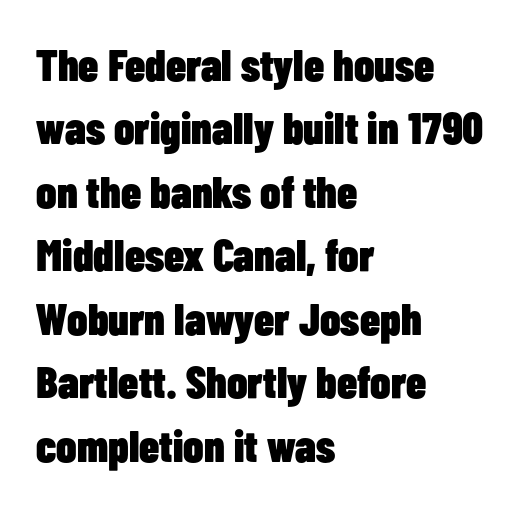
The setting favours the left margin, as ordinary paragraphs usually do. These lines are rendered in a variable-pitch font. Tall strokes in this sample are plumb rather than angled. What's the leading like? Ordinary, nothing unusual. The space directly below the letters is spotless. Its strokes are broad and dark, the hallmark of bold type.
